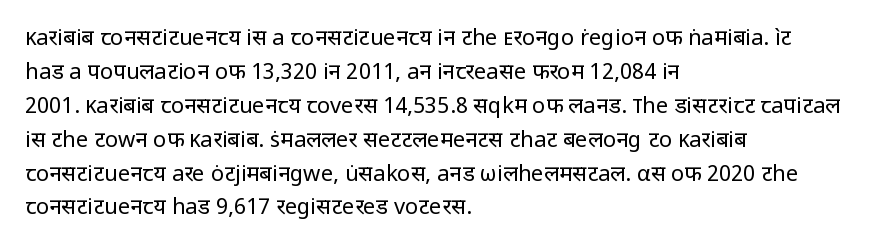
The image shows 22 px text type, upright; set left-aligned, normal line spacing (1.54x), normal letter spacing, not underlined.
